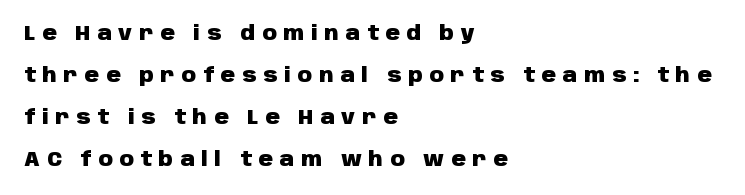
The image shows 20 px bold type, upright; set left-aligned, loose line spacing (2.1x), unusually wide letter spacing (+0.34 em), not underlined.
